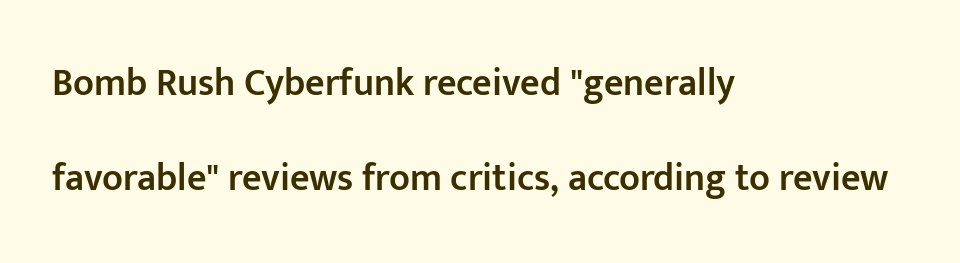
Q: Is the text bold? A: Semi-bold.
Q: Is the text italic (slanted)? A: No, it is upright.
Q: Is the typeface a serif or a sans-serif typeface? A: Sans-serif.
Q: Is the text underlined? A: No.
Q: How is the paragraph aligned? A: Left-aligned.
Q: Is the spacing between letters normal or unusually wide? A: Normal.
Q: Is the spacing between lines tight, normal or loose? A: Loose.
Q: Width (condensed, normal, or wide)? A: Normal.
Q: Stroke contrast? A: Low.
Q: x-height? A: Medium.
Q: Monospaced? A: No.
